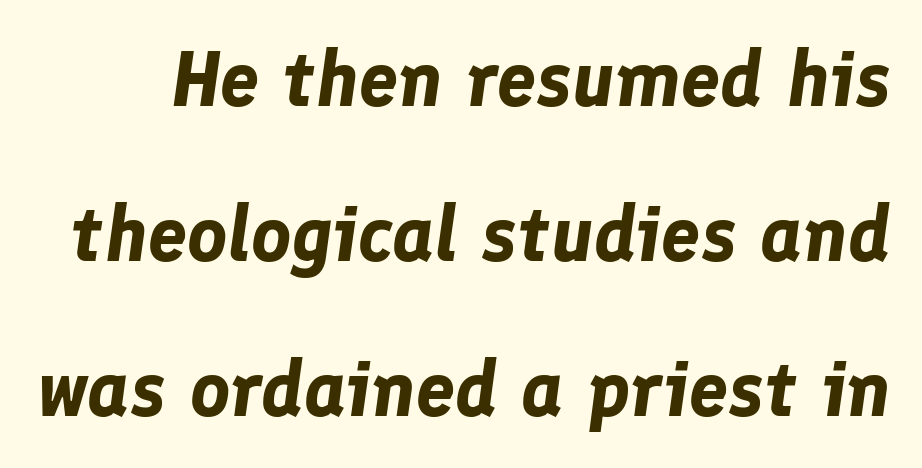
The image shows 78 px bold type, italic (leaning right); set loose line spacing (1.99x), normal letter spacing, not underlined; low stroke contrast and a medium x-height.
